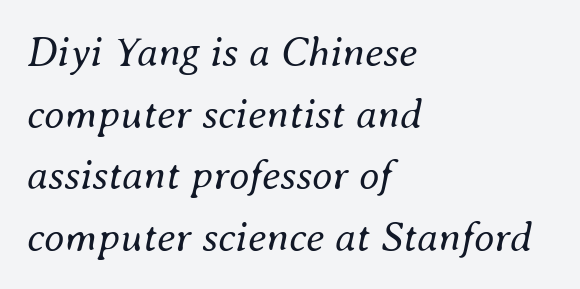
{"italic": "yes", "lean": "right", "slant_degrees": 8, "bold": "no", "weight": "regular", "width": "normal", "stroke_contrast": "medium", "x_height": "small", "monospaced": "no", "underline": "no", "align": "left", "line_spacing": "normal", "line_spacing_ratio": 1.47, "letter_spacing": "normal", "letter_spacing_em": 0.0, "glyph_px": 42}
